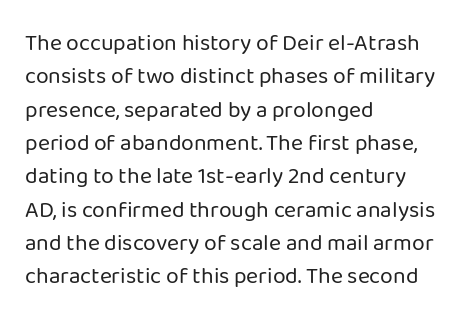
Q: Is the text bold? A: No.
Q: Is the text italic (slanted)? A: No, it is upright.
Q: Is the text underlined? A: No.
Q: How is the paragraph aligned? A: Left-aligned.
Q: Is the spacing between letters normal or unusually wide? A: Normal.
Q: Is the spacing between lines tight, normal or loose? A: Normal.
